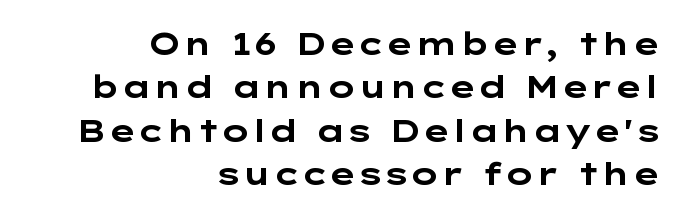
The image shows 31 px bold, wide sans-serif type, upright; set right-aligned, normal line spacing (1.4x), normal letter spacing, not underlined; low stroke contrast and a medium x-height.
